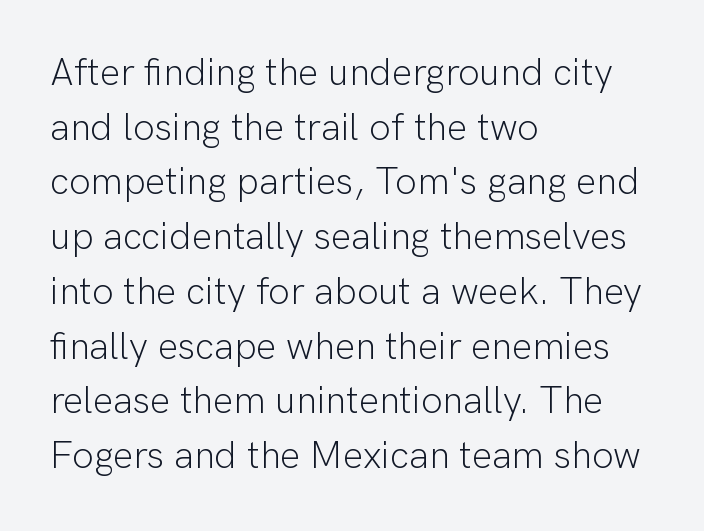
The image shows 38 px light sans-serif type, upright; set left-aligned, normal line spacing (1.44x), normal letter spacing, not underlined; low stroke contrast and a medium x-height.
